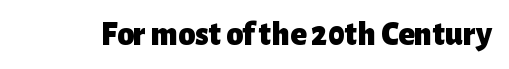
Q: Is the text bold? A: Yes.
Q: Is the text italic (slanted)? A: No, it is upright.
Q: Is the typeface a serif or a sans-serif typeface? A: Sans-serif.
Q: Is the text underlined? A: No.
Q: Is the spacing between letters normal or unusually wide? A: Normal.
Q: Width (condensed, normal, or wide)? A: Normal.
Q: Stroke contrast? A: Low.
Q: x-height? A: Medium.
Q: Monospaced? A: No.
